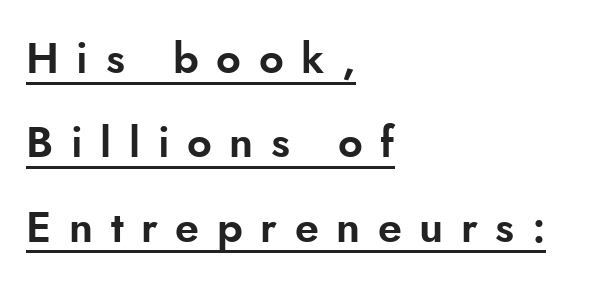
{"serif": "no", "italic": "no", "width": "normal", "stroke_contrast": "low", "x_height": "small", "monospaced": "no", "underline": "yes", "align": "left", "line_spacing": "loose", "line_spacing_ratio": 1.96, "letter_spacing": "wide", "letter_spacing_em": 0.41, "glyph_px": 43}
